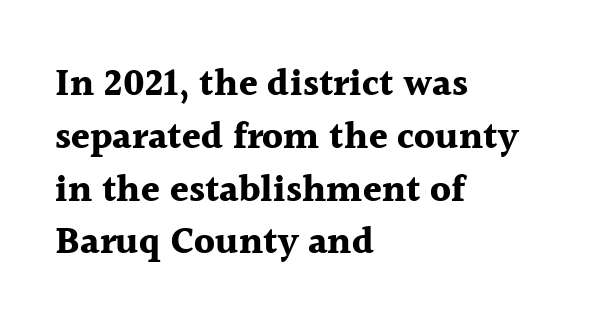
Q: Is the text bold? A: Yes.
Q: Is the text italic (slanted)? A: No, it is upright.
Q: Is the typeface a serif or a sans-serif typeface? A: Serif.
Q: Is the text underlined? A: No.
Q: How is the paragraph aligned? A: Left-aligned.
Q: Is the spacing between letters normal or unusually wide? A: Normal.
Q: Is the spacing between lines tight, normal or loose? A: Normal.
Q: Width (condensed, normal, or wide)? A: Normal.
Q: x-height? A: Medium.
Q: Monospaced? A: No.
